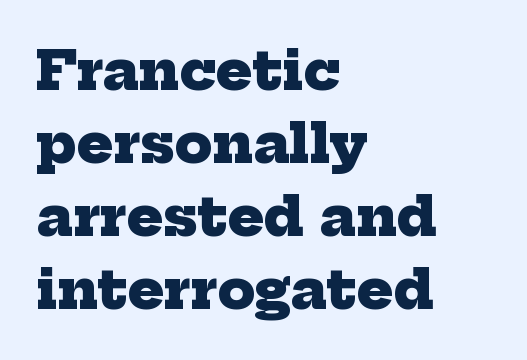
These lines stack with their left ends in a neat column. These lines keep a tight, regular rhythm from letter to letter. Type style note: has serifs. In terms of weight, the rendering is a true, heavy bold. Think of a printed novel: that variable character pitch is what you see here.
